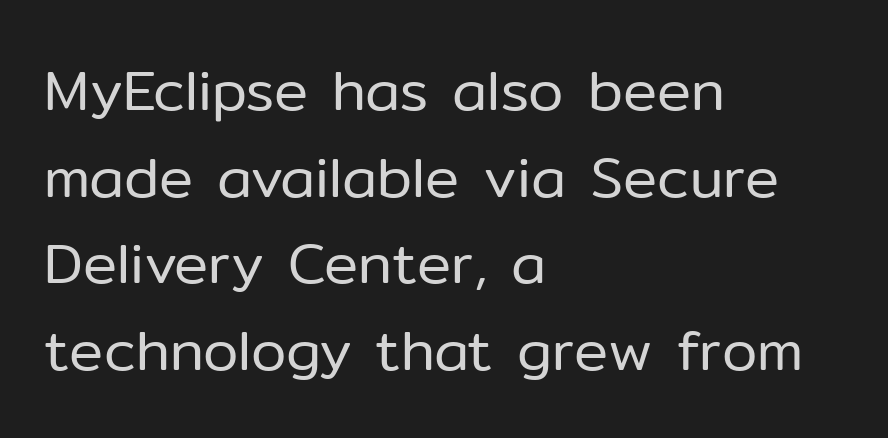
{"serif": "no", "italic": "no", "bold": "no", "weight": "regular", "width": "normal", "stroke_contrast": "low", "x_height": "medium", "monospaced": "no", "underline": "no", "align": "left", "line_spacing": "normal", "line_spacing_ratio": 1.52, "letter_spacing": "normal", "letter_spacing_em": 0.0, "glyph_px": 57}
